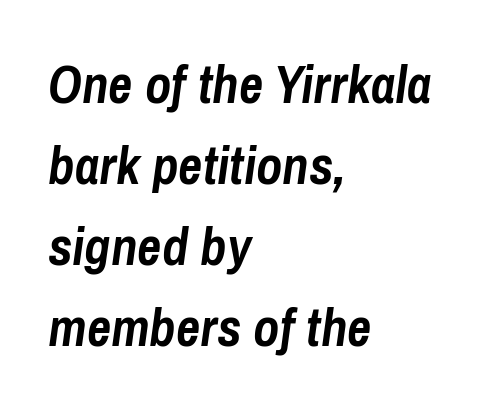
{"italic": "yes", "lean": "right", "slant_degrees": 8, "bold": "yes", "weight": "semibold", "width": "condensed", "stroke_contrast": "low", "x_height": "medium", "monospaced": "no", "underline": "no", "align": "left", "line_spacing": "normal", "line_spacing_ratio": 1.53, "letter_spacing": "normal", "letter_spacing_em": 0.0, "glyph_px": 53}
